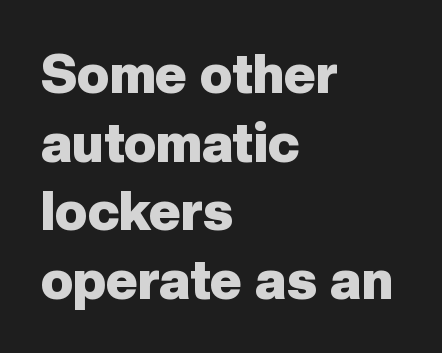
A clean baseline with only descenders dipping below it. Weight: bold. Between one letter and the next there's only the usual sliver of space. The type family on display is of the sans-serif kind. The rows are spaced the way most documents space them. Notice how the stems are strictly vertical — no italics here.
